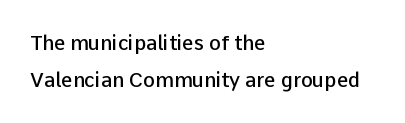
Q: Is the text bold? A: Semi-bold.
Q: Is the text italic (slanted)? A: No, it is upright.
Q: Is the text underlined? A: No.
Q: How is the paragraph aligned? A: Left-aligned.
Q: Is the spacing between letters normal or unusually wide? A: Normal.
